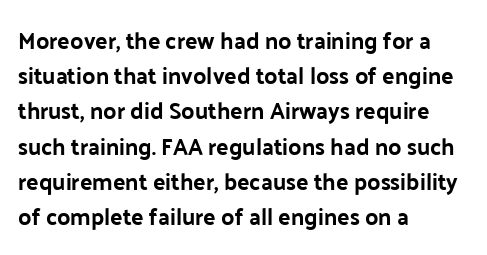
Each new line begins a customary step beneath the previous one. This rendering leaves character spacing at its baseline value. The lettering stays uniformly vertical, giving the passage a roman look. This rendering features lettering with no underline. A student would call this left alignment; a typographer would say flush left, rag right. Is the type bold? Yes — the strokes are clearly thick and heavy.
